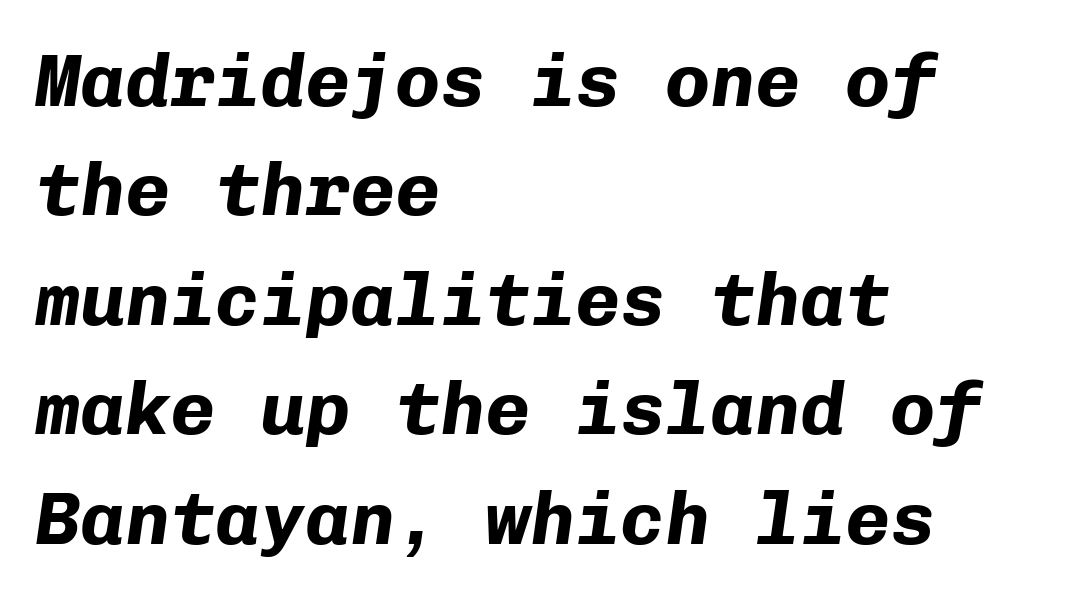
The image shows 75 px bold type, italic (leaning right), monospaced; set left-aligned, normal line spacing (1.46x), normal letter spacing, not underlined; low stroke contrast and a medium x-height.
